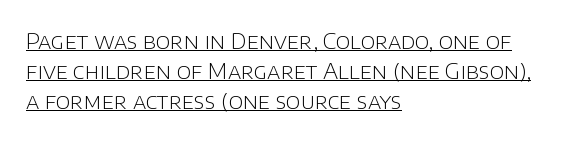
Stroke thickness stays within the range of a standard reading face or lighter. Words appear dense and cohesive because spacing is normal. Every word sits above its own underline. Normally led — the rows are evenly, conventionally spaced. The rendering anchors every line to the left-hand side.
